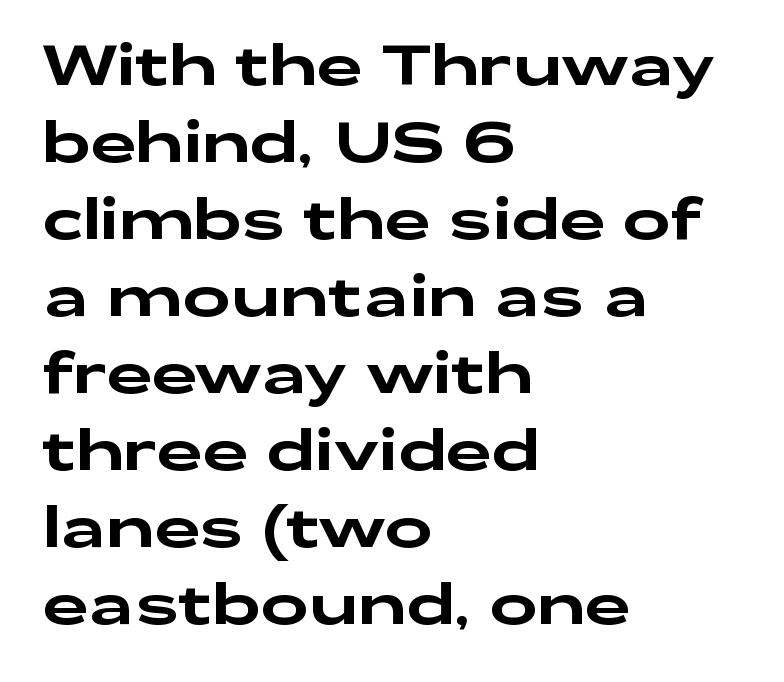
Underline: absent. If you measured baseline to baseline, you'd find a middling distance. If you drew a line through each stem, it would be perfectly vertical. The horizontal fit of the characters is conventional and even. The ragged edge is on the right, which tells us the setting is flush left. Nope, no serifs anywhere on these letters.
